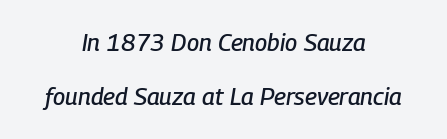
The image shows 24 px text type, italic (leaning right); set centered, loose line spacing (2.27x), normal letter spacing, not underlined.
